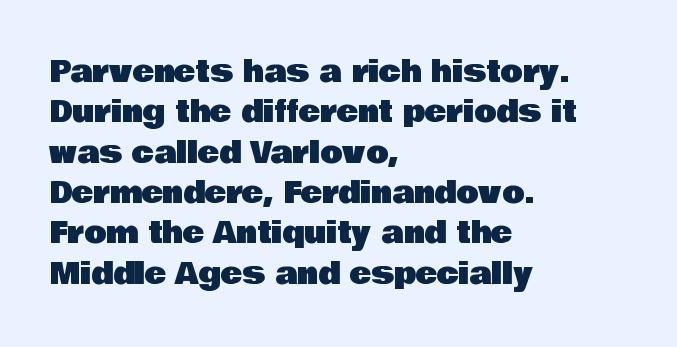
You can tell it's not italic because the verticals are truly vertical. Typographically, this falls in the sans-serif category. Left-aligned paragraph, ragged on the right. Has an underline been added? It has not. The letters advance in unequal steps, a hallmark of proportional type.
